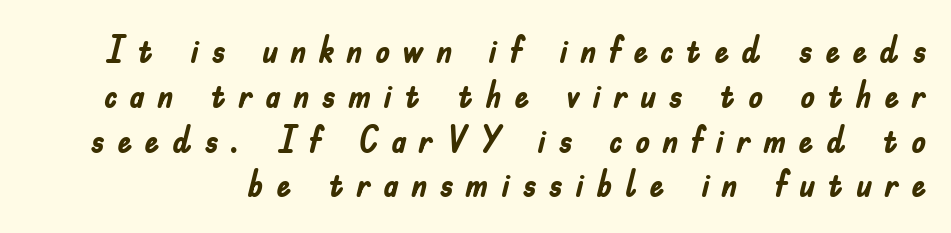
{"serif": "no", "bold": "yes", "weight": "semibold", "width": "condensed", "stroke_contrast": "low", "x_height": "small", "monospaced": "no", "underline": "no", "line_spacing_ratio": 1.21, "letter_spacing": "wide", "letter_spacing_em": 0.33, "glyph_px": 37}
